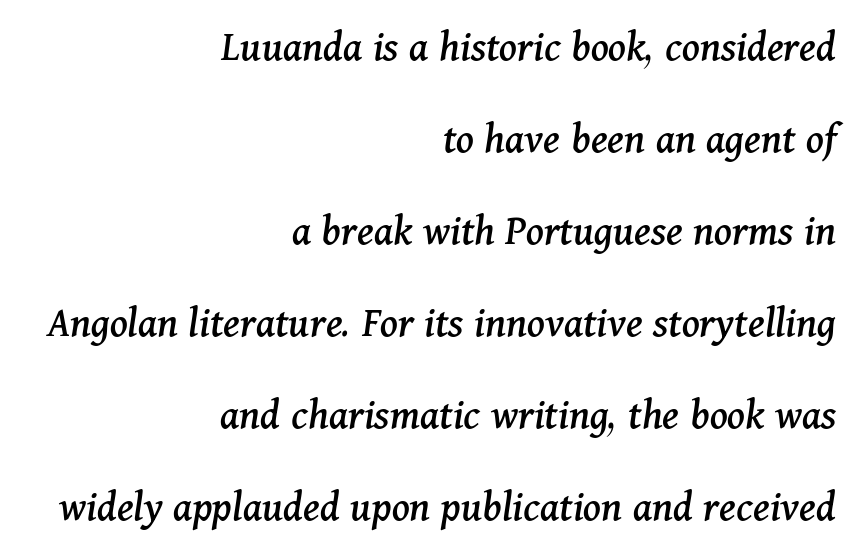
{"serif": "yes", "italic": "yes", "lean": "right", "slant_degrees": 11, "width": "normal", "stroke_contrast": "medium", "x_height": "medium", "monospaced": "no", "underline": "no", "align": "right", "line_spacing": "loose", "line_spacing_ratio": 2.09, "letter_spacing": "normal", "letter_spacing_em": 0.0, "glyph_px": 44}
